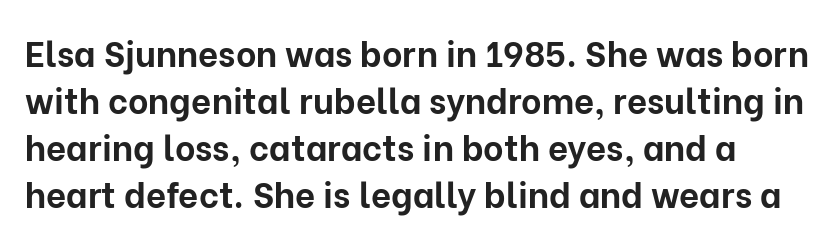
Quick note: not italic, upright. Note: no serifs on the glyphs. Do the characters align in a grid? No, the font is proportional. Glance below the letters and you will spot only blank space.
